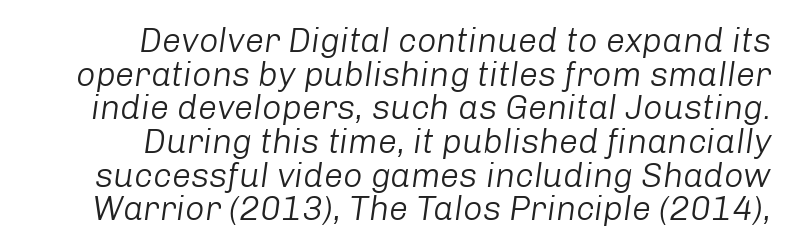
Q: Is the text bold? A: No.
Q: Is the text italic (slanted)? A: Yes, it leans right by about 8 degrees.
Q: Is the text underlined? A: No.
Q: How is the paragraph aligned? A: Right-aligned.
Q: Is the spacing between letters normal or unusually wide? A: Normal.
Q: Is the spacing between lines tight, normal or loose? A: Tight.
Q: Width (condensed, normal, or wide)? A: Normal.
Q: Stroke contrast? A: Low.
Q: x-height? A: Medium.
Q: Monospaced? A: No.
